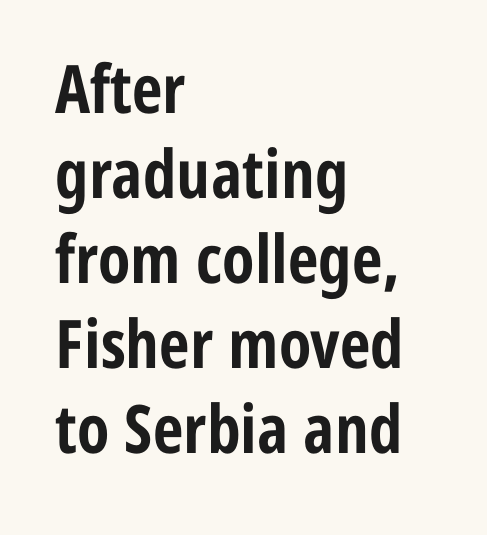
{"serif": "no", "italic": "no", "bold": "yes", "weight": "bold", "width": "condensed", "stroke_contrast": "low", "x_height": "medium", "monospaced": "no", "underline": "no", "align": "left", "line_spacing": "normal", "line_spacing_ratio": 1.27, "letter_spacing": "normal", "letter_spacing_em": 0.0, "glyph_px": 67}
